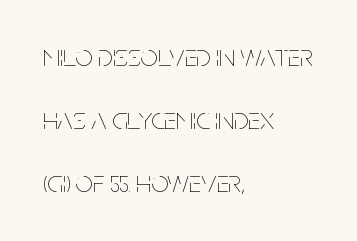
Where is the straight margin? On the left. The cut favours lightness, reaching ordinary text weight at its darkest. The lettering stays uniformly vertical, giving the passage a roman look. Plain, unruled lines of type. Compared with typical paragraphs, the rows here are farther apart.
